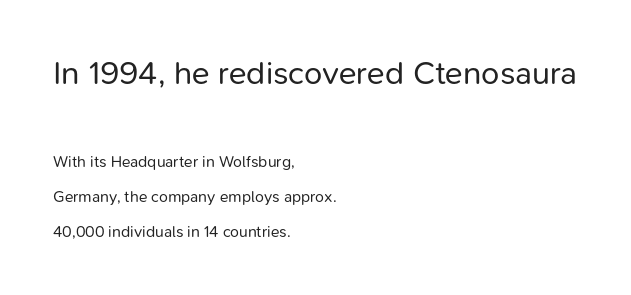
{"serif": "no", "italic": "no", "bold": "no", "weight": "regular", "width": "normal", "stroke_contrast": "low", "x_height": "medium", "monospaced": "no", "underline": "no", "align": "left", "line_spacing": "loose", "line_spacing_ratio": 2.19, "letter_spacing": "normal", "letter_spacing_em": 0.0, "larger_block": "first", "size_ratio": 2.06, "glyph_px": 33}
